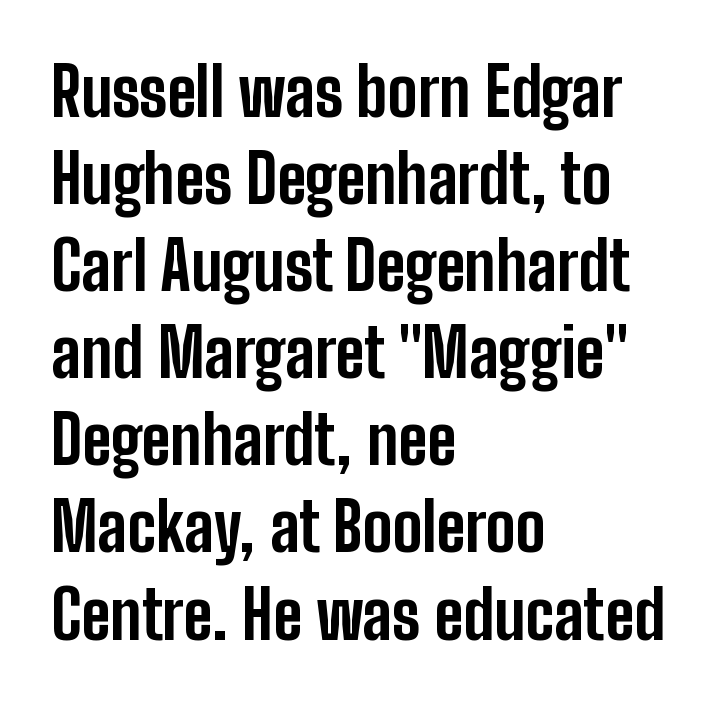
The area under the type is left untouched. What weight is shown? A full bold with thick strokes. The rendering anchors every line to the left-hand side. Students, observe: this is what conventionally led text looks like. Each letter keeps its own natural width here, so spacing adapts to shape.
